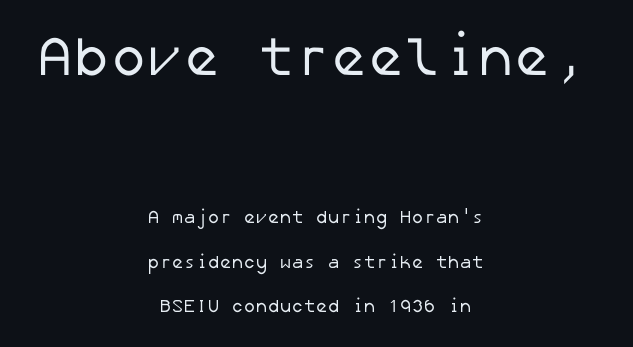
The image shows 55 px regular-weight sans-serif type; set centered, loose line spacing (2.46x), normal letter spacing, not underlined; the first (top) block is 3.06x larger; low stroke contrast and a medium x-height.
